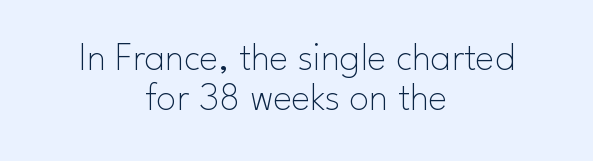
Q: Is the text bold? A: No.
Q: Is the text italic (slanted)? A: No, it is upright.
Q: Is the typeface a serif or a sans-serif typeface? A: Sans-serif.
Q: Is the text underlined? A: No.
Q: How is the paragraph aligned? A: Centered.
Q: Is the spacing between letters normal or unusually wide? A: Normal.
Q: Is the spacing between lines tight, normal or loose? A: Tight.
Q: Width (condensed, normal, or wide)? A: Normal.
Q: Stroke contrast? A: Low.
Q: x-height? A: Small.
Q: Monospaced? A: No.
